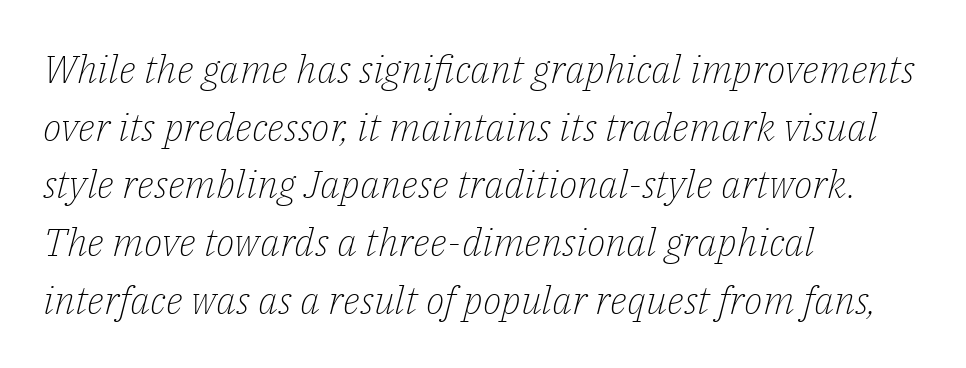
The image shows 39 px light serif type, italic (leaning right); set left-aligned, normal line spacing (1.48x), normal letter spacing, not underlined; low stroke contrast and a medium x-height.
